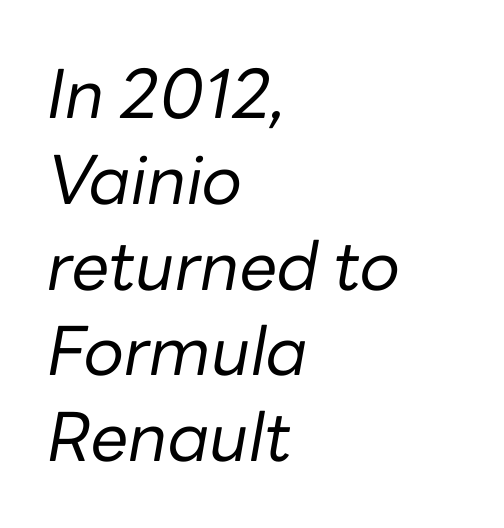
{"italic": "yes", "lean": "right", "slant_degrees": 10, "bold": "no", "weight": "regular", "width": "normal", "stroke_contrast": "low", "x_height": "medium", "monospaced": "no", "underline": "no", "align": "left", "line_spacing": "normal", "line_spacing_ratio": 1.28, "letter_spacing": "normal", "letter_spacing_em": 0.0, "glyph_px": 67}
